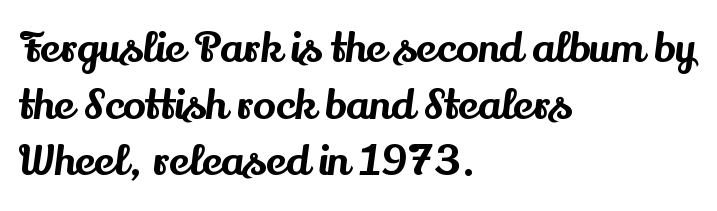
{"serif": "yes", "width": "normal", "stroke_contrast": "medium", "x_height": "small", "monospaced": "no", "underline": "no", "align": "left", "line_spacing": "normal", "line_spacing_ratio": 1.35, "letter_spacing": "normal", "letter_spacing_em": 0.0, "glyph_px": 42}
